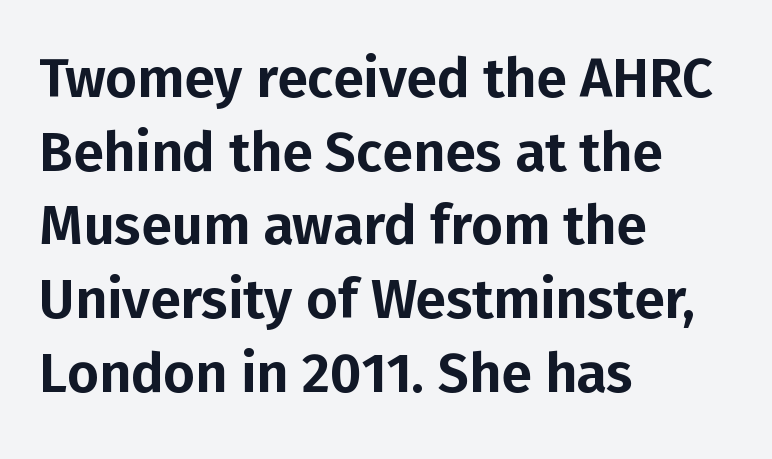
{"serif": "no", "italic": "no", "width": "normal", "stroke_contrast": "low", "x_height": "medium", "monospaced": "no", "underline": "no", "align": "left", "line_spacing": "normal", "line_spacing_ratio": 1.34, "letter_spacing": "normal", "letter_spacing_em": 0.0, "glyph_px": 55}
